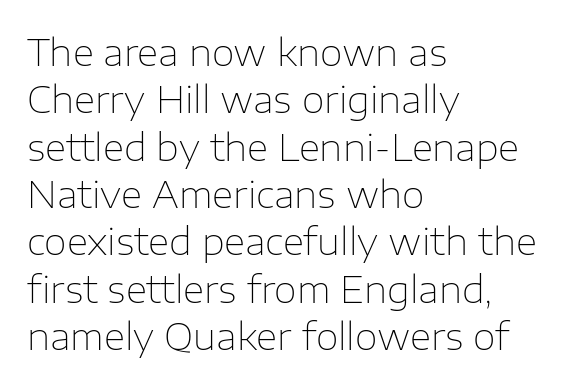
The image shows 37 px thin sans-serif type, upright; set left-aligned, normal line spacing (1.28x), normal letter spacing, not underlined; low stroke contrast and a medium x-height.
